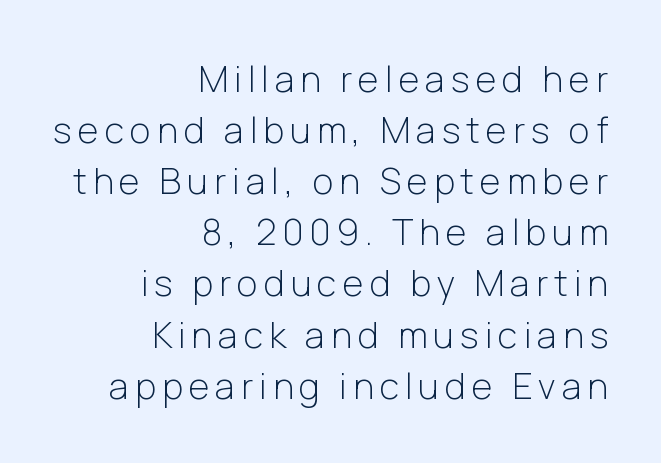
{"serif": "no", "italic": "no", "bold": "no", "weight": "light", "width": "normal", "stroke_contrast": "low", "x_height": "medium", "monospaced": "no", "underline": "no", "align": "right", "line_spacing": "normal", "line_spacing_ratio": 1.42, "glyph_px": 36}
